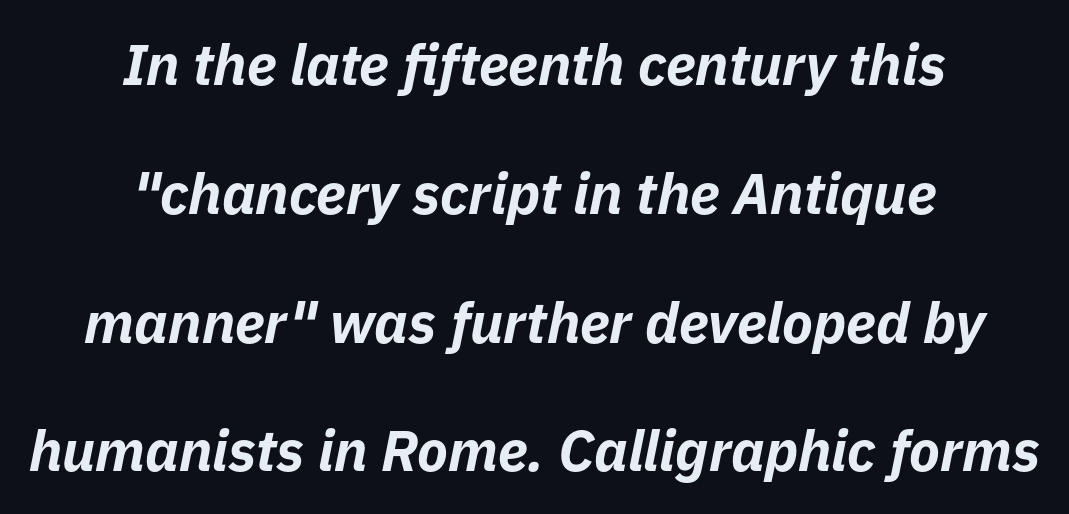
Q: Is the text bold? A: Yes.
Q: Is the text italic (slanted)? A: Yes, it leans right by about 11 degrees.
Q: Is the text underlined? A: No.
Q: How is the paragraph aligned? A: Centered.
Q: Is the spacing between letters normal or unusually wide? A: Normal.
Q: Is the spacing between lines tight, normal or loose? A: Loose.
Q: Width (condensed, normal, or wide)? A: Normal.
Q: Stroke contrast? A: Low.
Q: x-height? A: Medium.
Q: Monospaced? A: No.
